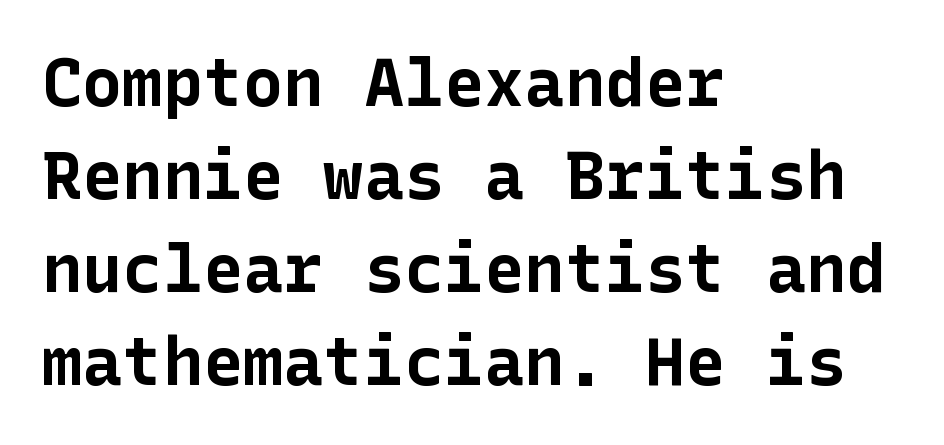
The image shows 67 px bold sans-serif type, upright; set left-aligned, normal line spacing (1.39x), normal letter spacing, not underlined; low stroke contrast and a medium x-height.
